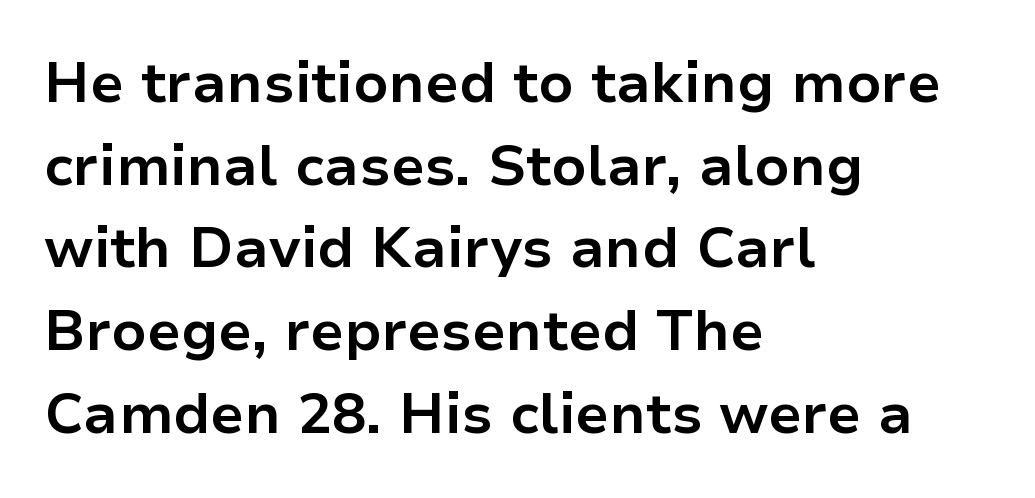
{"serif": "no", "italic": "no", "bold": "yes", "weight": "bold", "width": "normal", "stroke_contrast": "low", "x_height": "medium", "monospaced": "no", "underline": "no", "align": "left", "line_spacing": "normal", "line_spacing_ratio": 1.45, "letter_spacing": "normal", "letter_spacing_em": 0.0, "glyph_px": 57}
